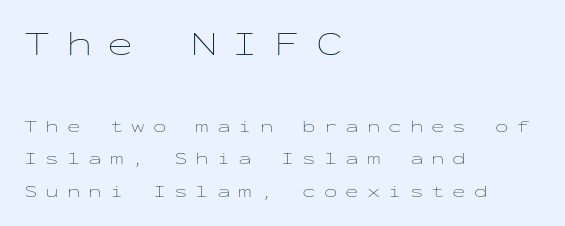
{"italic": "no", "bold": "no", "weight": "thin", "width": "wide", "stroke_contrast": "low", "x_height": "medium", "monospaced": "yes", "underline": "no", "align": "left", "line_spacing_ratio": 1.82, "letter_spacing": "wide", "letter_spacing_em": 0.44, "larger_block": "first", "size_ratio": 1.94, "glyph_px": 35}
